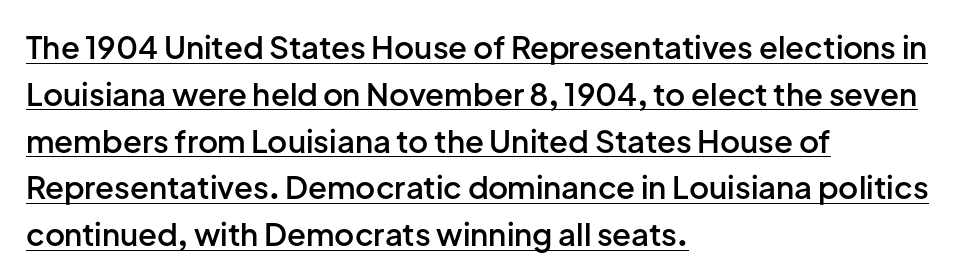
The image shows 31 px semibold sans-serif type, upright; set left-aligned, normal line spacing (1.51x), normal letter spacing, underlined; low stroke contrast and a medium x-height.
